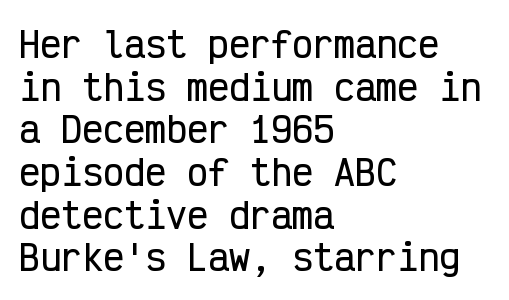
Q: Is the text italic (slanted)? A: No, it is upright.
Q: Is the typeface a serif or a sans-serif typeface? A: Sans-serif.
Q: Is the text underlined? A: No.
Q: How is the paragraph aligned? A: Left-aligned.
Q: Is the spacing between letters normal or unusually wide? A: Normal.
Q: Width (condensed, normal, or wide)? A: Condensed.
Q: Stroke contrast? A: Low.
Q: x-height? A: Medium.
Q: Monospaced? A: Yes.
